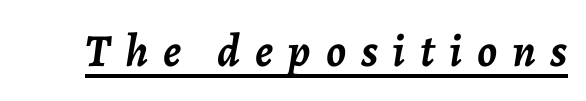
The font is running at its bold setting. Note the varied advance widths — an 'i' is clearly narrower than an 'm'. Words appear elongated and porous because spacing is wide. The face used here has a pronounced slope to its letters. In designer terms, the underline attribute is active on this setting.
